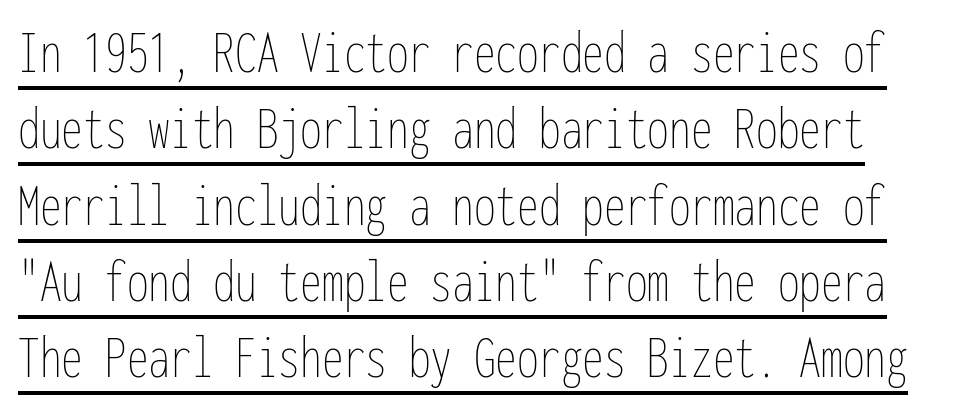
Weight: regular or lighter. Looks like terminal output: every glyph gets an equal slot. These lines stack with their left ends in a neat column. In terms of posture, this sample is upright. These characters rest on top of a visible drawn line.
